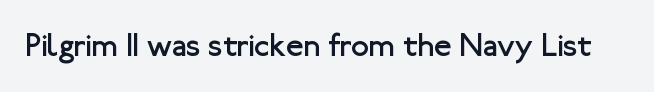
Q: Is the text bold? A: No.
Q: Is the text italic (slanted)? A: No, it is upright.
Q: Is the typeface a serif or a sans-serif typeface? A: Sans-serif.
Q: Is the text underlined? A: No.
Q: Is the spacing between letters normal or unusually wide? A: Normal.
Q: Width (condensed, normal, or wide)? A: Normal.
Q: Stroke contrast? A: Low.
Q: x-height? A: Medium.
Q: Monospaced? A: No.
